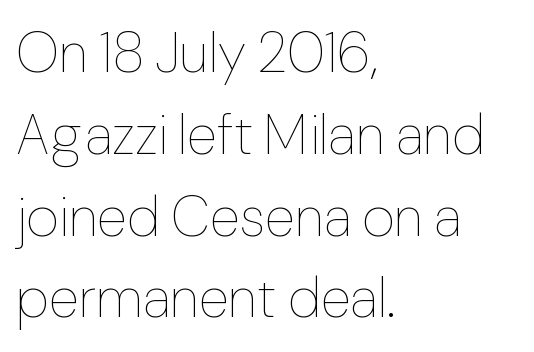
{"italic": "no", "bold": "no", "weight": "thin", "width": "normal", "stroke_contrast": "low", "x_height": "medium", "monospaced": "no", "underline": "no", "align": "left", "line_spacing": "normal", "line_spacing_ratio": 1.46, "letter_spacing": "normal", "letter_spacing_em": 0.0, "glyph_px": 56}
